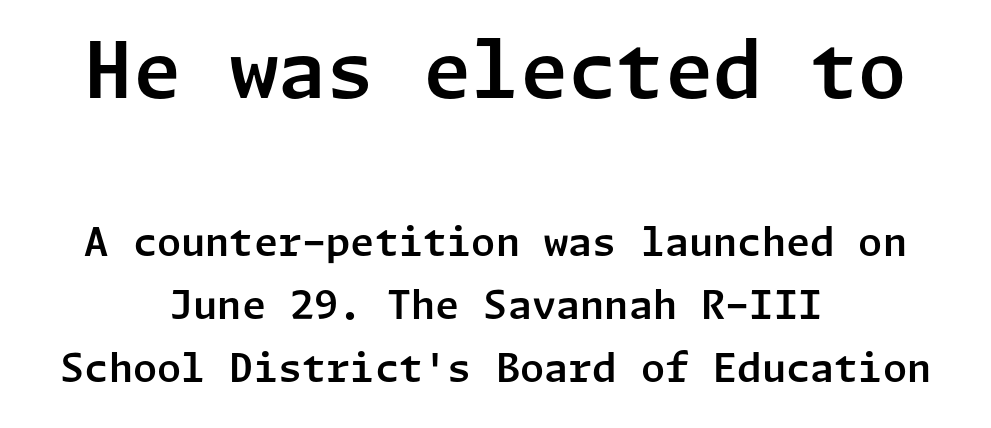
Only glyphs here, with clear space below each row. The lettering holds an erect, upright posture throughout. Check where the strokes stop: nothing finishes them off — pure sans. The lines are quadded center.
